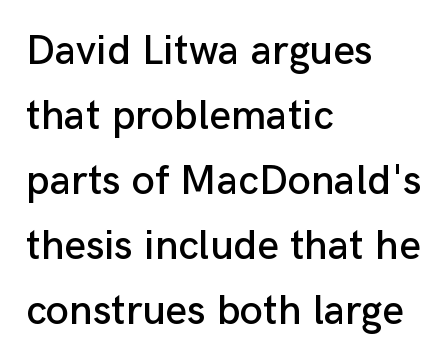
The image shows 42 px sans-serif type, upright; set left-aligned, normal line spacing (1.55x), normal letter spacing, not underlined; low stroke contrast and a medium x-height.
